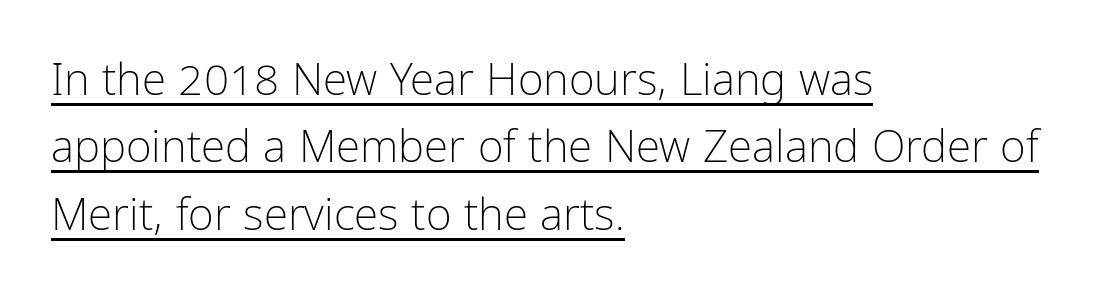
Q: Is the text bold? A: No.
Q: Is the text italic (slanted)? A: No, it is upright.
Q: Is the typeface a serif or a sans-serif typeface? A: Sans-serif.
Q: Is the text underlined? A: Yes.
Q: How is the paragraph aligned? A: Left-aligned.
Q: Is the spacing between letters normal or unusually wide? A: Normal.
Q: Is the spacing between lines tight, normal or loose? A: Normal.
Q: Width (condensed, normal, or wide)? A: Condensed.
Q: Stroke contrast? A: Low.
Q: x-height? A: Medium.
Q: Monospaced? A: No.
